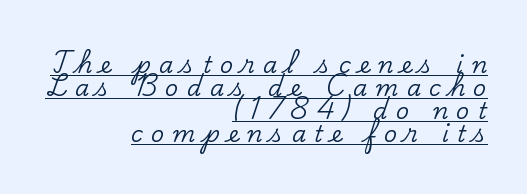
Q: Is the text italic (slanted)? A: Yes.
Q: Is the text underlined? A: Yes.
Q: How is the paragraph aligned? A: Right-aligned.
Q: Is the spacing between letters normal or unusually wide? A: Unusually wide.
Q: Is the spacing between lines tight, normal or loose? A: Tight.
